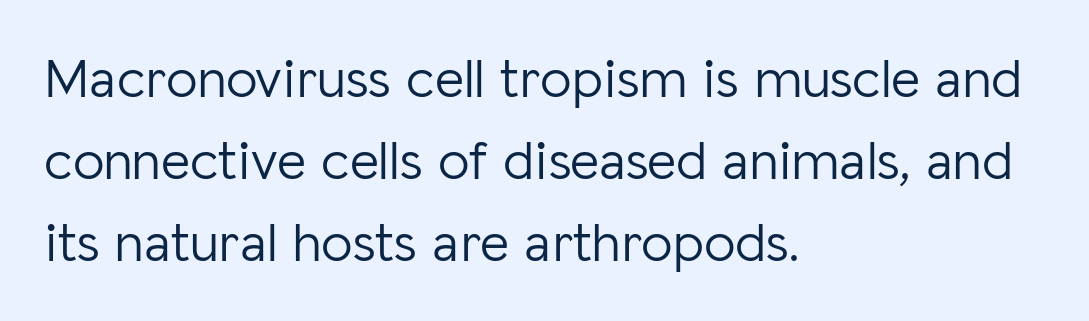
The image shows 56 px light sans-serif type, upright; set left-aligned, normal line spacing (1.46x), normal letter spacing, not underlined; low stroke contrast and a medium x-height.
